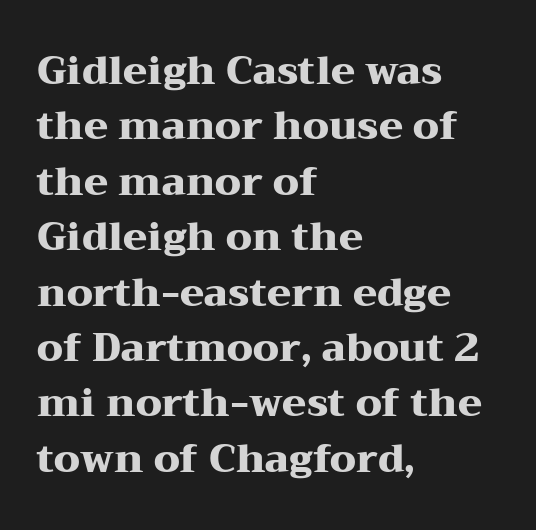
Does the leading feel generous? No, just average. The passage shown is typed in a proportional face where columns would drift. A full-strength bold gives these letters their thick strokes. A classic flush-left, rag-right setting is used for this passage.
